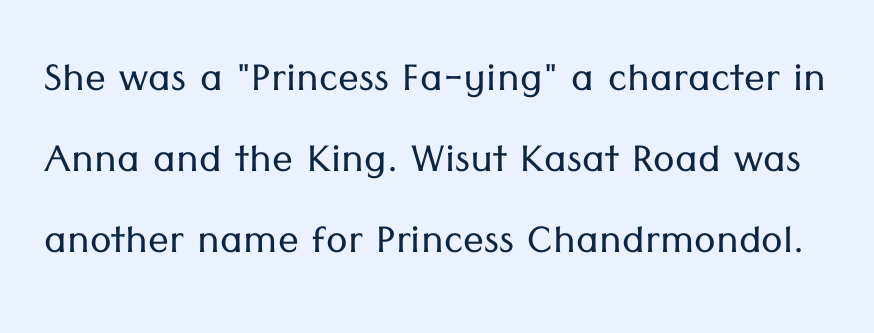
Q: Is the text bold? A: No.
Q: Is the text italic (slanted)? A: No, it is upright.
Q: Is the typeface a serif or a sans-serif typeface? A: Sans-serif.
Q: Is the text underlined? A: No.
Q: Is the spacing between letters normal or unusually wide? A: Normal.
Q: Is the spacing between lines tight, normal or loose? A: Normal.
Q: Width (condensed, normal, or wide)? A: Normal.
Q: Stroke contrast? A: Low.
Q: x-height? A: Medium.
Q: Monospaced? A: No.
